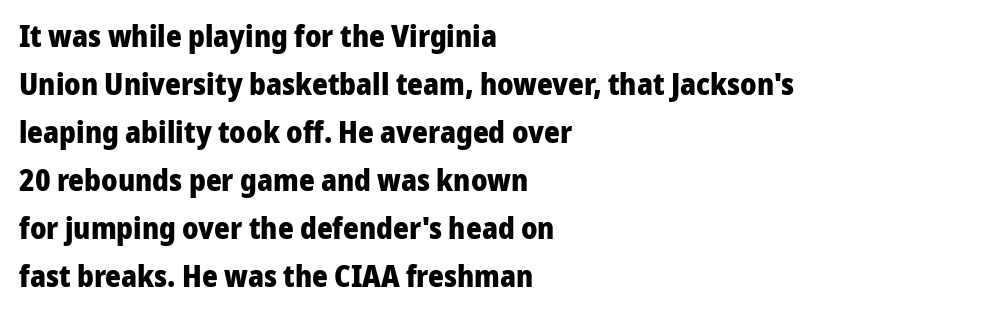
Horizontal bands of white between lines are of average thickness. Reading down the block, your eye returns to a fixed left position each line. Proportional: the letters do not fall into vertical columns. Chunky letters — that's bold for sure.
